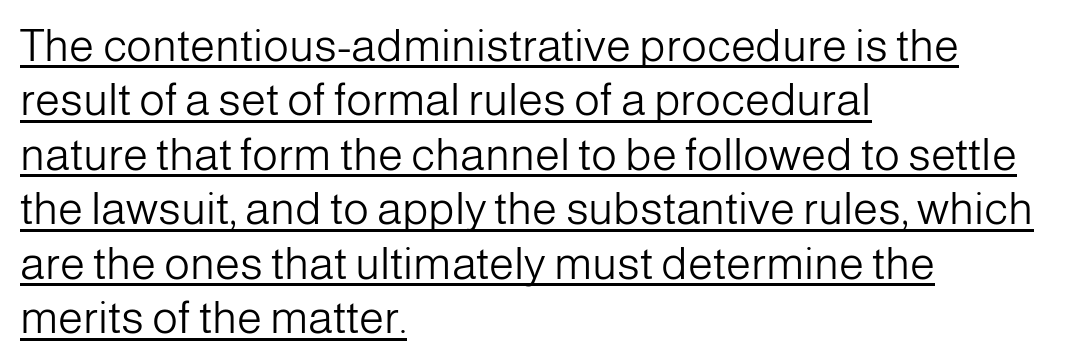
The image shows 45 px light sans-serif type, upright; set left-aligned, line spacing 1.21x, normal letter spacing, underlined; low stroke contrast and a medium x-height.
